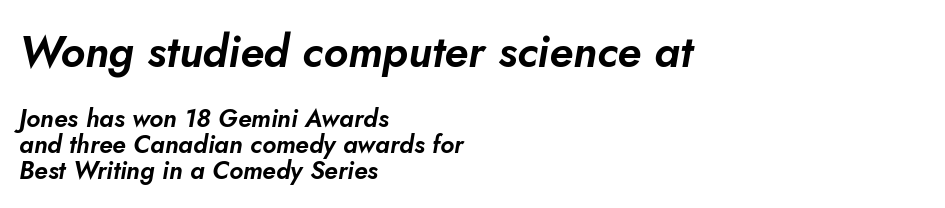
{"italic": "yes", "lean": "right", "slant_degrees": 5, "width": "normal", "stroke_contrast": "low", "x_height": "small", "monospaced": "no", "underline": "no", "align": "left", "line_spacing": "tight", "line_spacing_ratio": 1.04, "letter_spacing": "normal", "letter_spacing_em": 0.0, "larger_block": "first", "size_ratio": 1.76, "glyph_px": 44}
